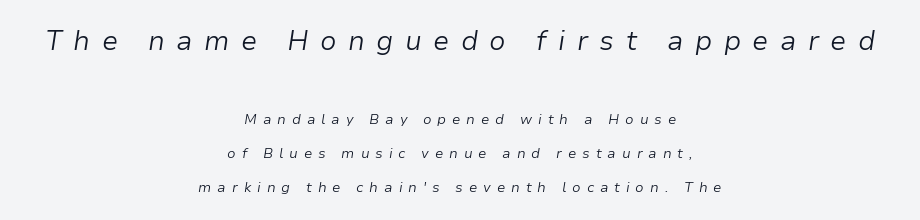
Quick note: interline space is abundant. Compare the two chunks: the upper has the greater cap height. The typesetter chose a symmetrical, centered arrangement here. No extra ink here — the face is not bold.
